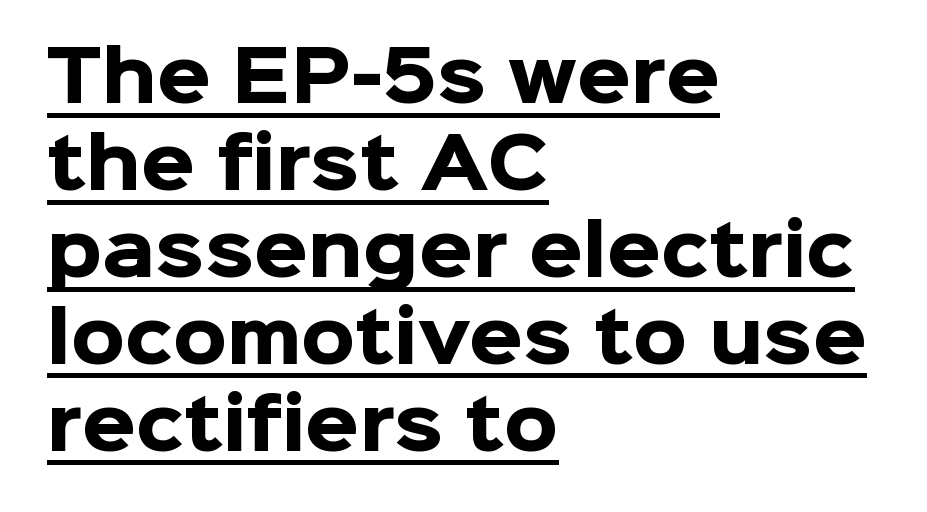
Typesetter's note: full bold, strokes at maximum text heaviness. In terms of letterform style, serifs are entirely absent. Left-aligned paragraph, ragged on the right. The rendering uses a moderate line-height, typical for paragraphs. Words appear dense and cohesive because spacing is normal.
